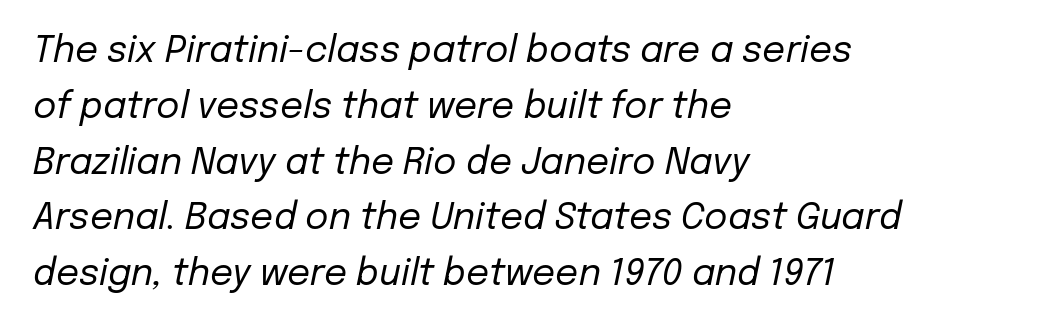
The specimen reads as italic at a glance. These glyphs show unthickened strokes, regular width or finer. The passage shown is typed in a proportional face where columns would drift. Honestly, the letter spacing is just normal — you wouldn't notice it. One-word summary of the alignment: left. Evenly set lines give the paragraph a standard silhouette.
